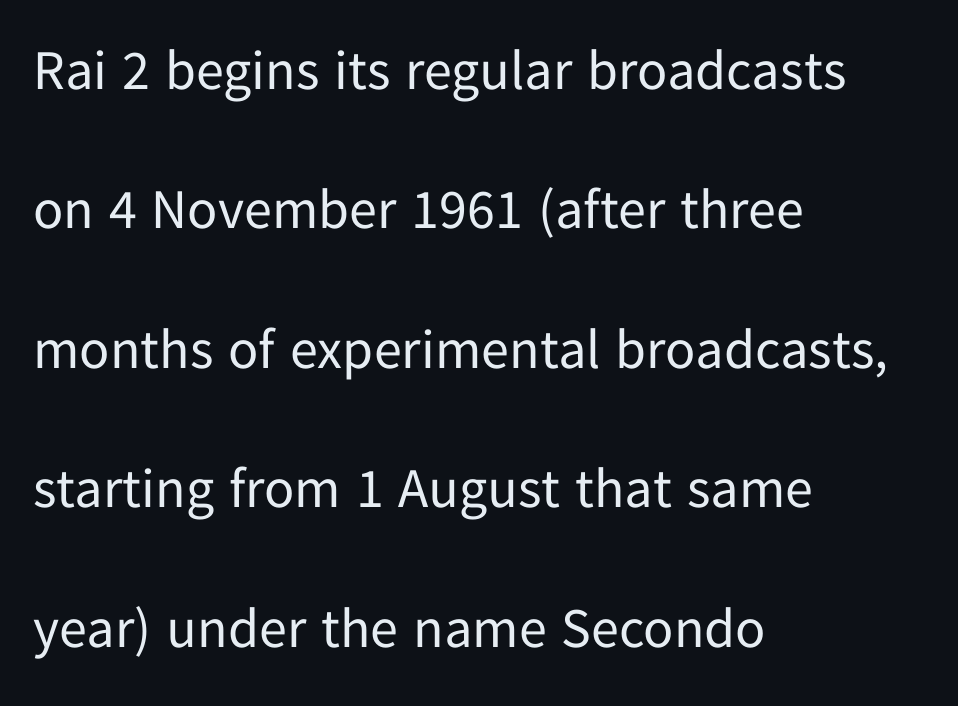
Q: Is the text bold? A: No.
Q: Is the text italic (slanted)? A: No, it is upright.
Q: Is the typeface a serif or a sans-serif typeface? A: Sans-serif.
Q: Is the text underlined? A: No.
Q: How is the paragraph aligned? A: Left-aligned.
Q: Is the spacing between letters normal or unusually wide? A: Normal.
Q: Is the spacing between lines tight, normal or loose? A: Loose.
Q: Width (condensed, normal, or wide)? A: Normal.
Q: Stroke contrast? A: Low.
Q: x-height? A: Medium.
Q: Monospaced? A: No.
